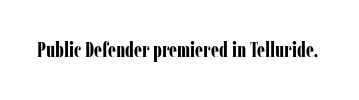
{"italic": "no", "bold": "yes", "underline": "no", "letter_spacing": "normal", "letter_spacing_em": 0.0, "glyph_px": 21}
